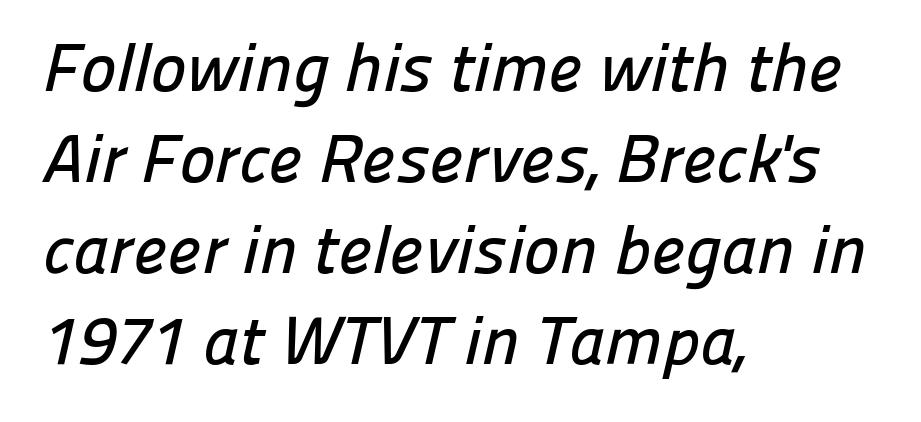
Letters rest on an invisible, unmarked baseline. Leftover space on each line is placed entirely after the last word. The tracking reads as untouched default to a designer's eye. The line-height multiplier appears to be the usual default.
